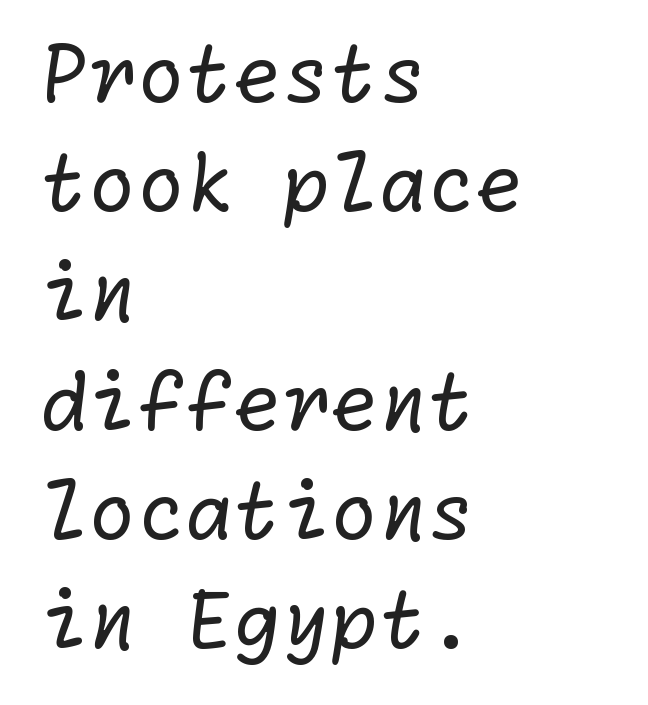
Q: Is the text bold? A: No.
Q: Is the typeface a serif or a sans-serif typeface? A: Sans-serif.
Q: Is the text underlined? A: No.
Q: How is the paragraph aligned? A: Left-aligned.
Q: Is the spacing between letters normal or unusually wide? A: Normal.
Q: Is the spacing between lines tight, normal or loose? A: Normal.
Q: Width (condensed, normal, or wide)? A: Normal.
Q: Stroke contrast? A: Low.
Q: x-height? A: Medium.
